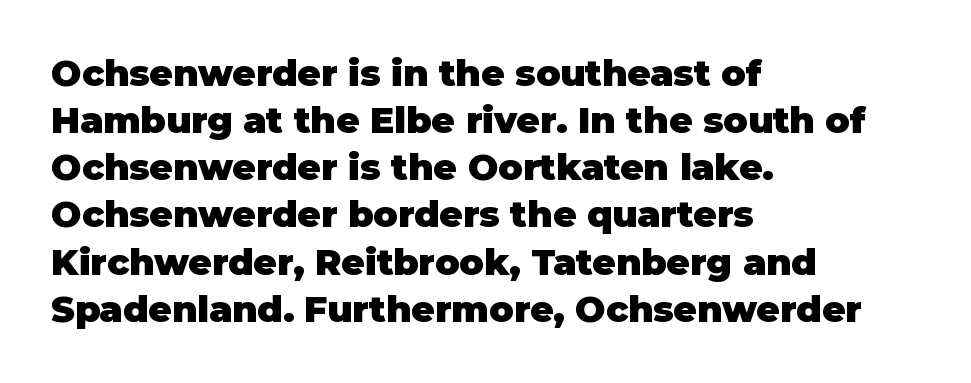
{"serif": "no", "italic": "no", "bold": "yes", "weight": "heavy", "width": "normal", "stroke_contrast": "low", "x_height": "large", "monospaced": "no", "underline": "no", "align": "left", "line_spacing": "normal", "line_spacing_ratio": 1.31, "letter_spacing": "normal", "letter_spacing_em": 0.0, "glyph_px": 36}
